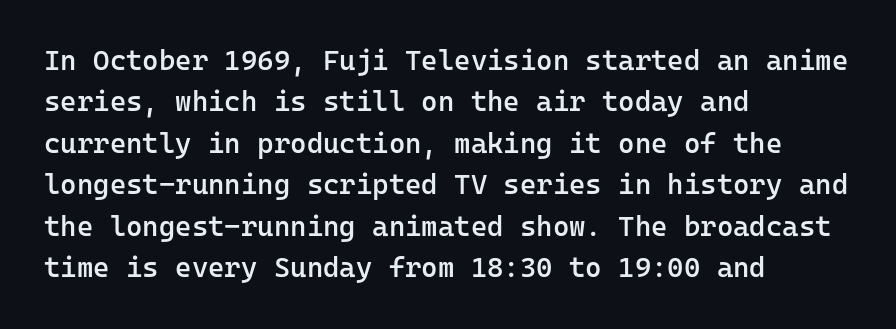
Q: Is the text bold? A: Semi-bold.
Q: Is the text italic (slanted)? A: No, it is upright.
Q: Is the typeface a serif or a sans-serif typeface? A: Sans-serif.
Q: Is the text underlined? A: No.
Q: How is the paragraph aligned? A: Left-aligned.
Q: Is the spacing between letters normal or unusually wide? A: Normal.
Q: Is the spacing between lines tight, normal or loose? A: Normal.
Q: Width (condensed, normal, or wide)? A: Normal.
Q: Stroke contrast? A: Low.
Q: x-height? A: Medium.
Q: Monospaced? A: Yes.
